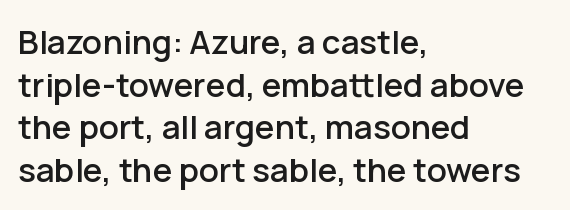
A typesetter would mark this as roman, not italic. Here the glyphs are tracked normally, forming tight word shapes. Each letter's strokes conclude bluntly, with no projecting serifs. The space between consecutive lines is moderate. A student would call this left alignment; a typographer would say flush left, rag right.
